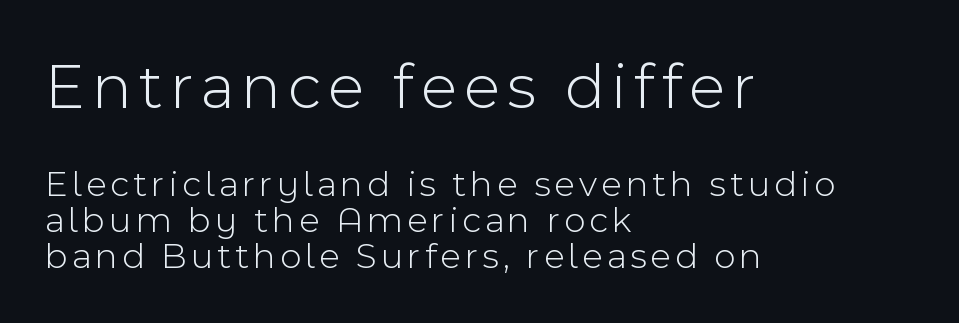
Q: Is the text bold? A: No.
Q: Is the text italic (slanted)? A: No, it is upright.
Q: Is the typeface a serif or a sans-serif typeface? A: Sans-serif.
Q: Is the text underlined? A: No.
Q: How is the paragraph aligned? A: Left-aligned.
Q: Is the spacing between lines tight, normal or loose? A: Tight.
Q: Which block of text is set in a larger size, the first (top) or the second (bottom)? A: The first (top) one.
Q: Width (condensed, normal, or wide)? A: Normal.
Q: x-height? A: Medium.
Q: Monospaced? A: No.
